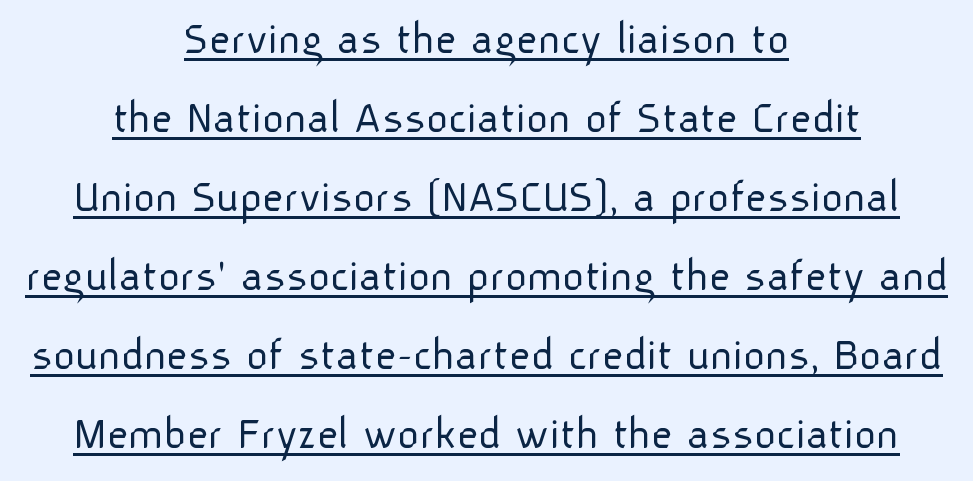
The strokes are not fattened; the text isn't bold. One glance says typical: line gaps are just what's usual. In designer terms, the underline attribute is active on this setting. Layout note: lines centered.
